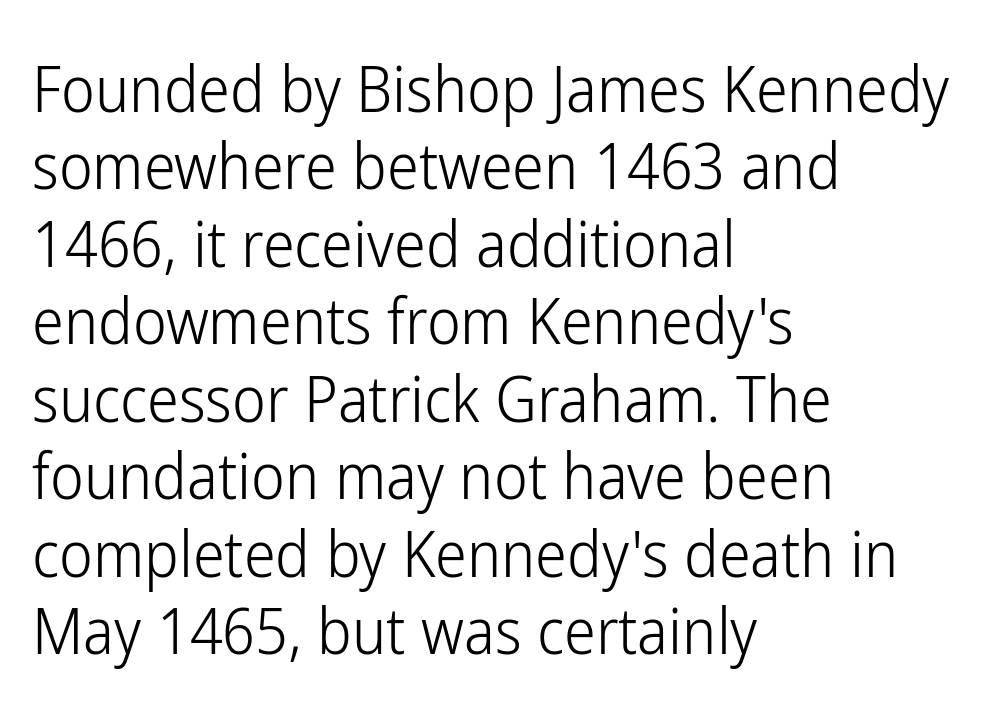
{"serif": "no", "italic": "no", "bold": "no", "weight": "light", "width": "condensed", "stroke_contrast": "low", "x_height": "medium", "monospaced": "no", "underline": "no", "align": "left", "line_spacing_ratio": 1.21, "letter_spacing": "normal", "letter_spacing_em": 0.0, "glyph_px": 64}
